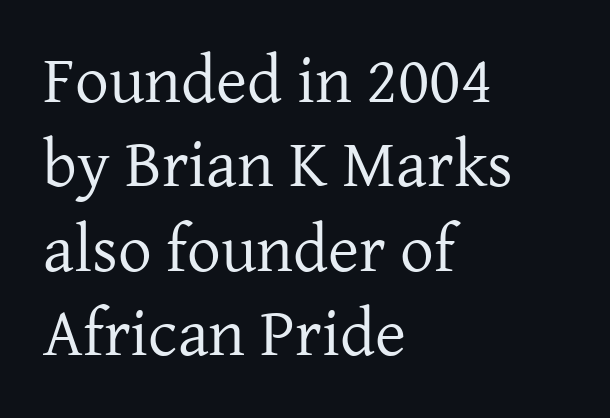
{"serif": "yes", "italic": "no", "bold": "no", "weight": "regular", "width": "normal", "stroke_contrast": "low", "x_height": "medium", "monospaced": "no", "underline": "no", "align": "left", "line_spacing": "normal", "line_spacing_ratio": 1.26, "letter_spacing": "normal", "letter_spacing_em": 0.0, "glyph_px": 67}
